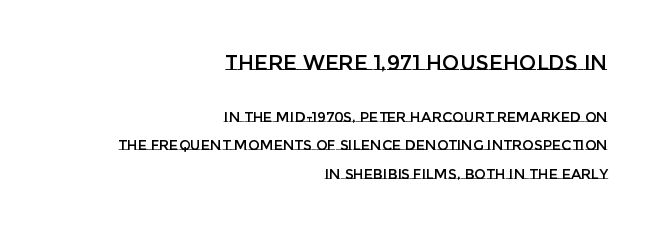
Q: Is the text italic (slanted)? A: No, it is upright.
Q: Is the text underlined? A: No.
Q: How is the paragraph aligned? A: Right-aligned.
Q: Is the spacing between letters normal or unusually wide? A: Normal.
Q: Is the spacing between lines tight, normal or loose? A: Loose.
Q: Which block of text is set in a larger size, the first (top) or the second (bottom)? A: The first (top) one.
